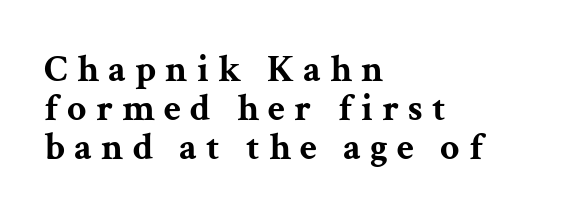
The image shows 38 px bold, wide serif type, upright; set left-aligned, tight line spacing (1.03x), unusually wide letter spacing (+0.24 em), not underlined; medium stroke contrast and a medium x-height.
